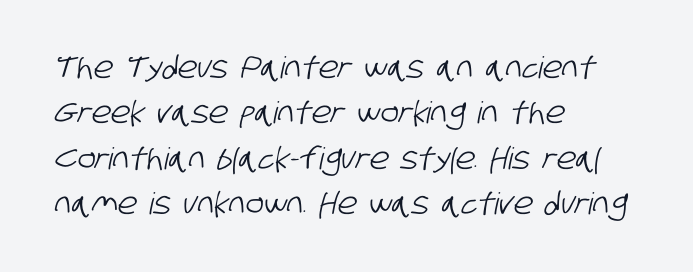
The image shows 30 px condensed sans-serif type; set left-aligned, normal line spacing (1.51x), normal letter spacing, not underlined; low stroke contrast and a large x-height.
